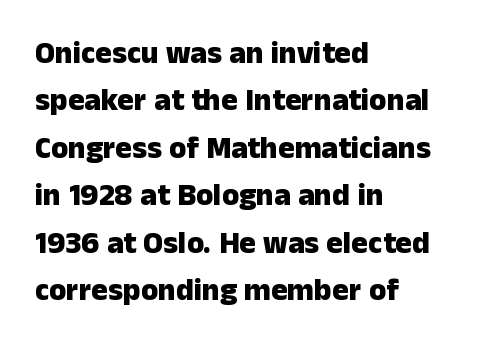
The image shows 31 px heavy sans-serif type, upright; set left-aligned, normal line spacing (1.53x), normal letter spacing, not underlined; low stroke contrast and a medium x-height.
